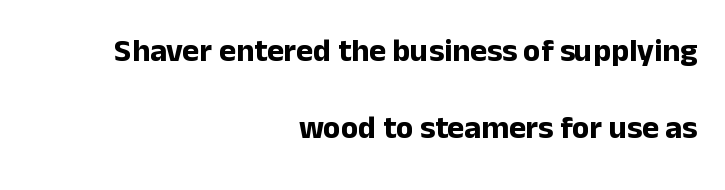
The image shows 32 px bold sans-serif type, upright; set right-aligned, loose line spacing (2.41x), normal letter spacing, not underlined; low stroke contrast and a medium x-height.
